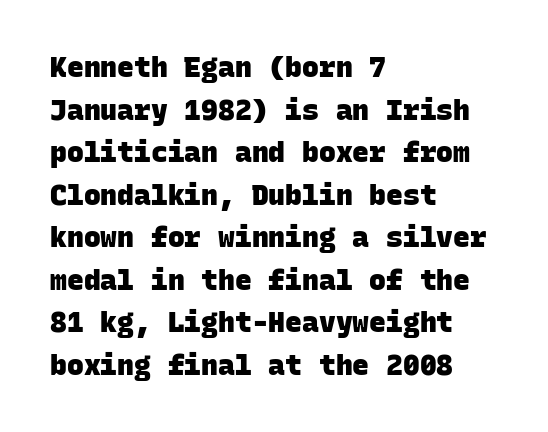
The image shows 28 px heavy sans-serif type, monospaced; set left-aligned, normal line spacing (1.52x), normal letter spacing, not underlined; low stroke contrast and a large x-height.
